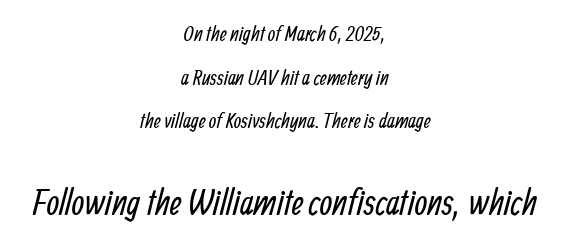
Q: Is the text bold? A: No.
Q: Is the typeface a serif or a sans-serif typeface? A: Sans-serif.
Q: Is the text underlined? A: No.
Q: How is the paragraph aligned? A: Centered.
Q: Is the spacing between letters normal or unusually wide? A: Normal.
Q: Is the spacing between lines tight, normal or loose? A: Loose.
Q: Which block of text is set in a larger size, the first (top) or the second (bottom)? A: The second (bottom) one.
Q: Width (condensed, normal, or wide)? A: Condensed.
Q: Stroke contrast? A: Low.
Q: x-height? A: Medium.
Q: Monospaced? A: No.
